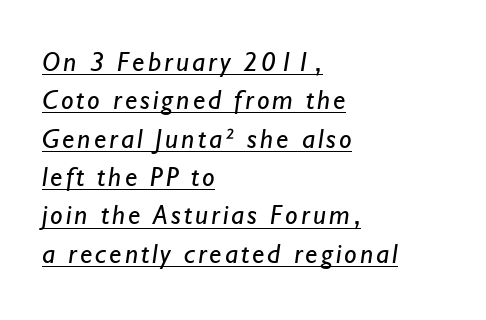
Reading down the block, your eye returns to a fixed left position each line. This is sans-serif lettering, the kind often seen on screens and signage. Stroke mass is kept to a normal reading level or below. Evenly set lines give the paragraph a standard silhouette. Looks like someone drew a line under every word here. Think of a printed novel: that variable character pitch is what you see here.
